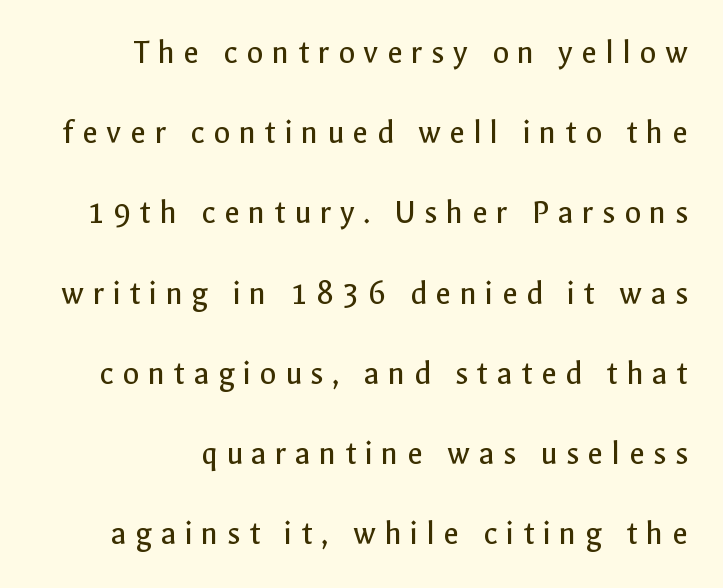
The image shows 34 px regular-weight sans-serif type, upright; set loose line spacing (2.36x), unusually wide letter spacing (+0.25 em), not underlined; a medium x-height.
